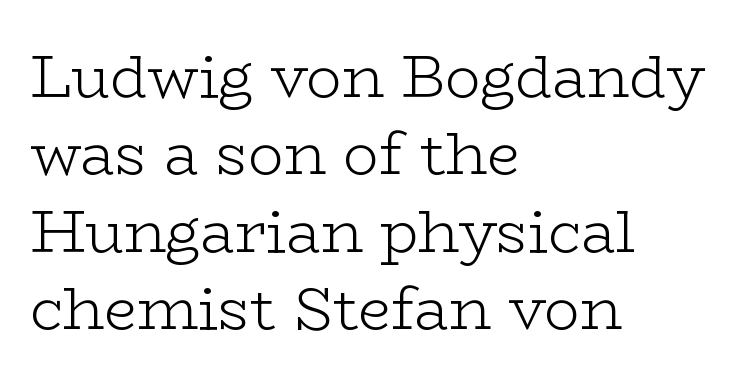
{"serif": "yes", "italic": "no", "bold": "no", "weight": "light", "width": "wide", "stroke_contrast": "low", "x_height": "medium", "monospaced": "no", "underline": "no", "align": "left", "line_spacing": "normal", "line_spacing_ratio": 1.31, "letter_spacing": "normal", "letter_spacing_em": 0.0, "glyph_px": 59}
